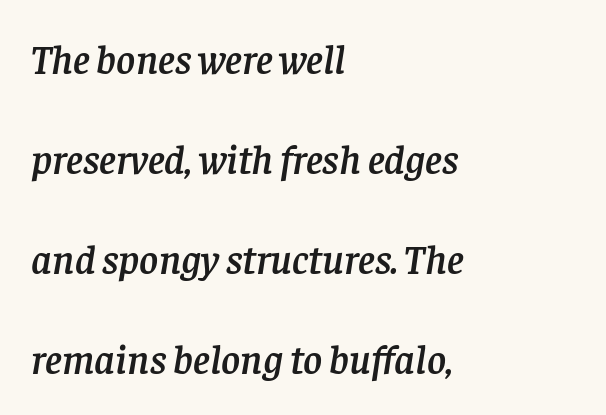
The image shows 41 px serif type, italic (leaning right); set left-aligned, loose line spacing (2.44x), normal letter spacing, not underlined; low stroke contrast and a large x-height.
